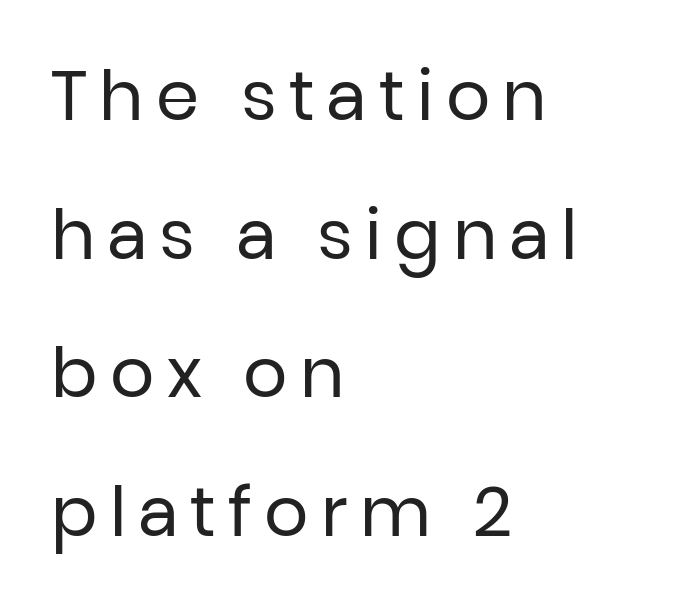
The image shows 69 px regular-weight sans-serif type, upright; set left-aligned, loose line spacing (2.01x), not underlined; low stroke contrast and a medium x-height.
